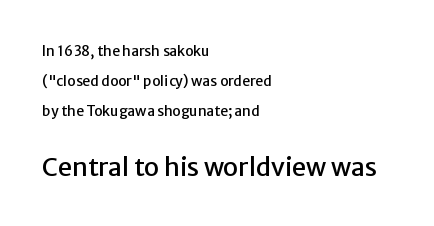
{"italic": "no", "underline": "no", "align": "left", "line_spacing": "loose", "line_spacing_ratio": 2.13, "letter_spacing": "normal", "letter_spacing_em": 0.0, "larger_block": "second", "size_ratio": 1.79, "glyph_px": 25}
